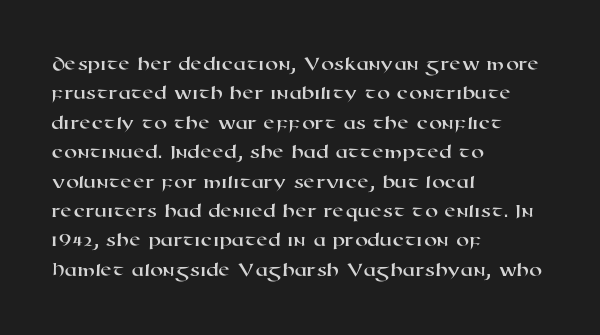
Q: Is the text underlined? A: No.
Q: How is the paragraph aligned? A: Left-aligned.
Q: Is the spacing between letters normal or unusually wide? A: Normal.
Q: Is the spacing between lines tight, normal or loose? A: Normal.
